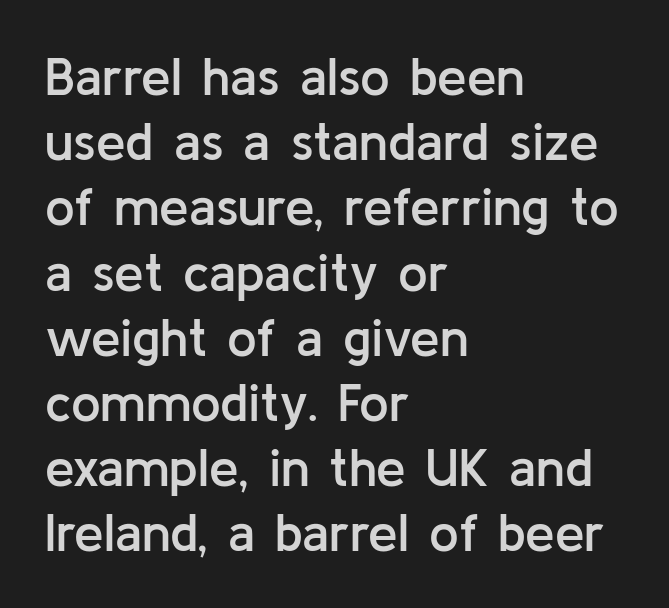
{"serif": "no", "italic": "no", "bold": "semi", "weight": "semibold", "width": "normal", "stroke_contrast": "low", "x_height": "medium", "monospaced": "no", "underline": "no", "align": "left", "line_spacing_ratio": 1.23, "letter_spacing": "normal", "letter_spacing_em": 0.0, "glyph_px": 53}
